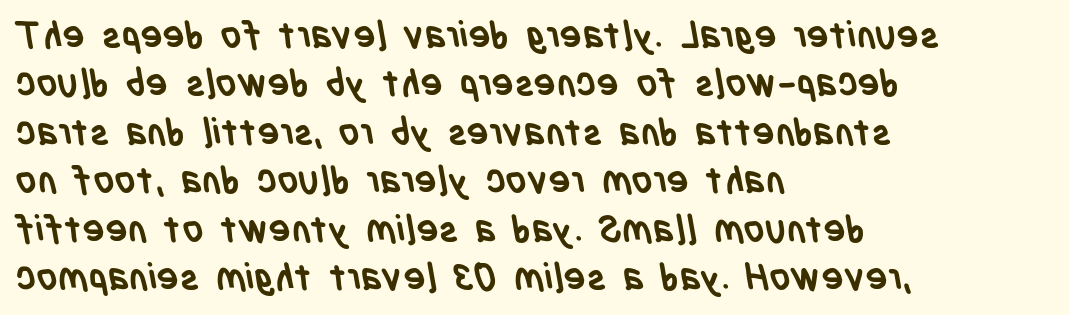
{"serif": "no", "bold": "yes", "weight": "semibold", "width": "condensed", "stroke_contrast": "low", "x_height": "large", "monospaced": "no", "underline": "no", "align": "left", "line_spacing": "normal", "line_spacing_ratio": 1.31, "letter_spacing": "normal", "letter_spacing_em": 0.0, "glyph_px": 37}
